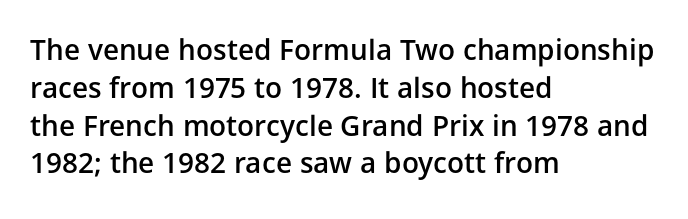
The image shows 28 px semibold sans-serif type, upright; set left-aligned, normal line spacing (1.35x), normal letter spacing, not underlined; low stroke contrast and a medium x-height.
